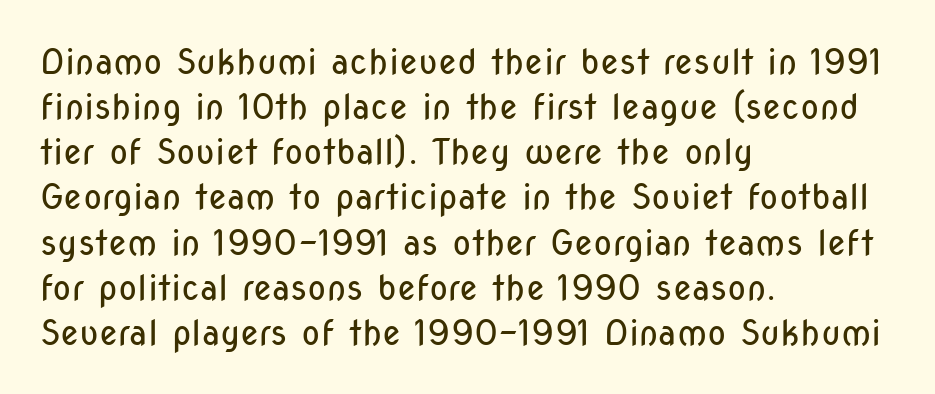
{"serif": "no", "italic": "no", "bold": "no", "weight": "regular", "width": "condensed", "stroke_contrast": "low", "x_height": "medium", "monospaced": "no", "underline": "no", "align": "left", "line_spacing": "normal", "line_spacing_ratio": 1.29, "letter_spacing": "normal", "letter_spacing_em": 0.0, "glyph_px": 35}
